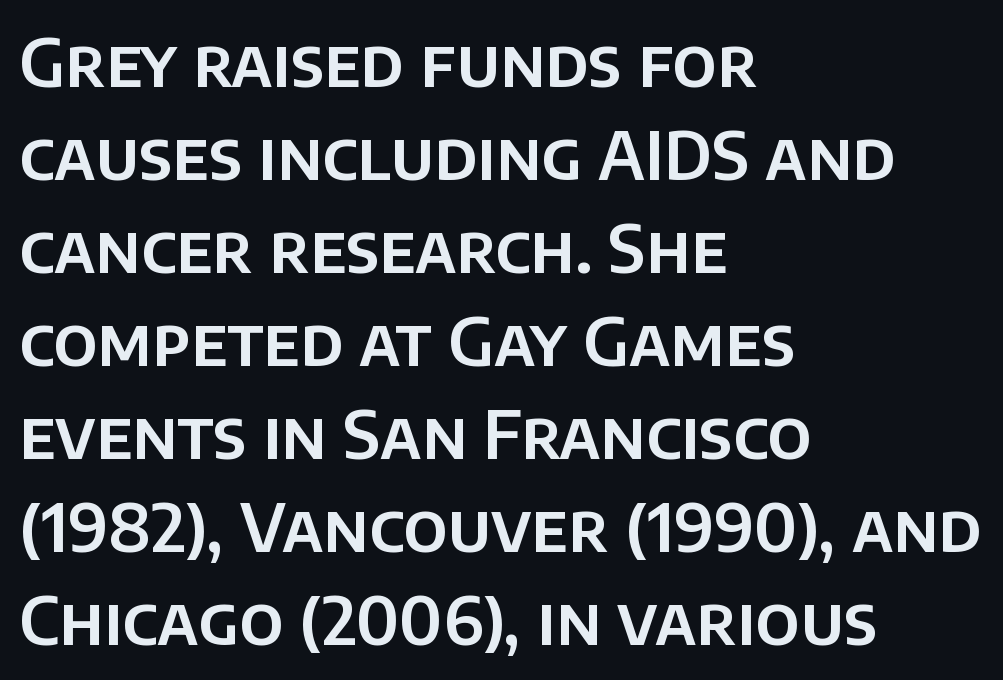
Q: Is the text italic (slanted)? A: No, it is upright.
Q: Is the typeface a serif or a sans-serif typeface? A: Sans-serif.
Q: Is the text underlined? A: No.
Q: How is the paragraph aligned? A: Left-aligned.
Q: Is the spacing between letters normal or unusually wide? A: Normal.
Q: Is the spacing between lines tight, normal or loose? A: Normal.
Q: Width (condensed, normal, or wide)? A: Normal.
Q: Stroke contrast? A: Low.
Q: x-height? A: Large.
Q: Monospaced? A: No.
